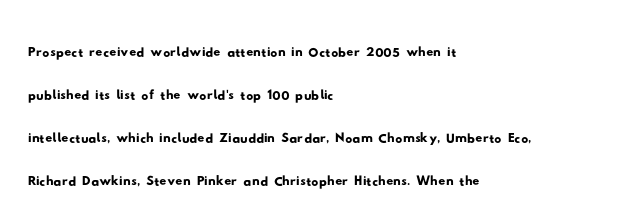
{"serif": "no", "width": "wide", "stroke_contrast": "low", "x_height": "small", "monospaced": "no", "underline": "no", "align": "left", "line_spacing_ratio": 1.23, "letter_spacing": "normal", "letter_spacing_em": 0.0, "glyph_px": 35}
